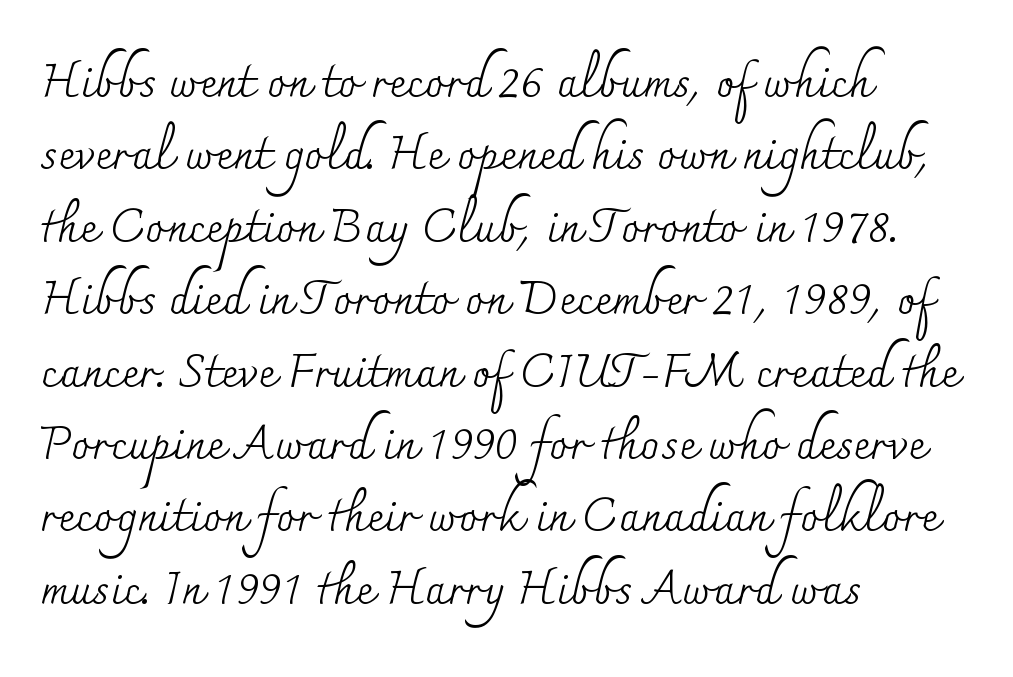
Q: Is the text bold? A: No.
Q: Is the text italic (slanted)? A: Yes.
Q: Is the typeface a serif or a sans-serif typeface? A: Serif.
Q: Is the text underlined? A: No.
Q: How is the paragraph aligned? A: Left-aligned.
Q: Is the spacing between letters normal or unusually wide? A: Normal.
Q: Is the spacing between lines tight, normal or loose? A: Normal.
Q: Width (condensed, normal, or wide)? A: Normal.
Q: Stroke contrast? A: Medium.
Q: x-height? A: Small.
Q: Monospaced? A: No.
